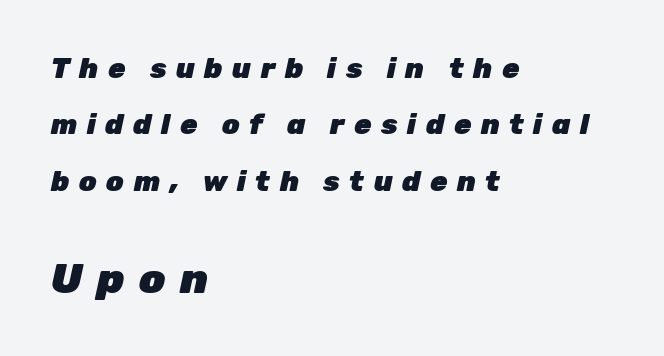
Q: Is the text bold? A: Yes.
Q: Is the text italic (slanted)? A: Yes, it leans right by about 12 degrees.
Q: Is the text underlined? A: No.
Q: How is the paragraph aligned? A: Left-aligned.
Q: Is the spacing between letters normal or unusually wide? A: Unusually wide.
Q: Is the spacing between lines tight, normal or loose? A: Loose.
Q: Which block of text is set in a larger size, the first (top) or the second (bottom)? A: The second (bottom) one.
Q: Width (condensed, normal, or wide)? A: Normal.
Q: Stroke contrast? A: Low.
Q: x-height? A: Medium.
Q: Monospaced? A: No.
